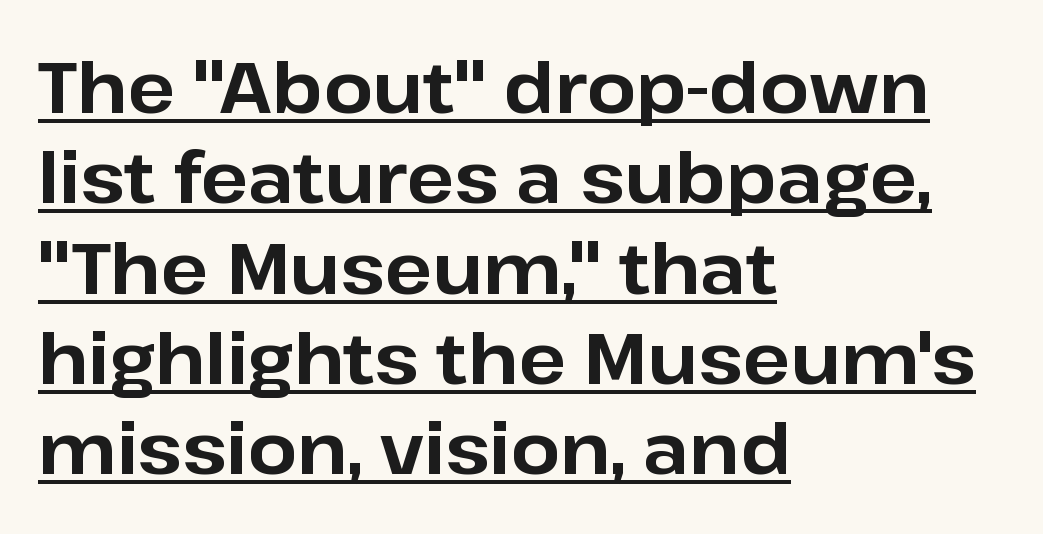
Short note: letters normally spaced. In terms of letterform style, serifs are entirely absent. Compared with undecorated copy, this sample adds a rule below the words. You can tell it's not italic because the verticals are truly vertical. The letters advance in unequal steps, a hallmark of proportional type. Look at the stroke-to-counter ratio: heavy, a bold.
